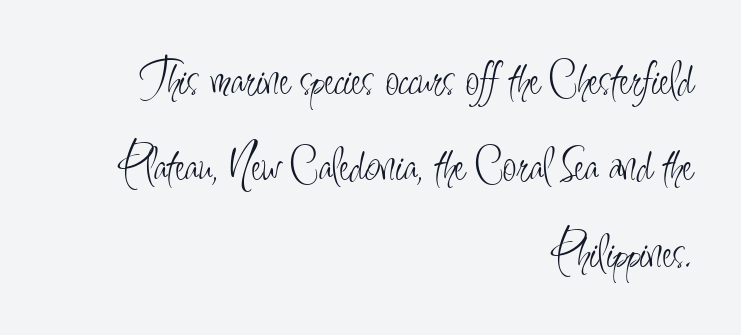
{"serif": "no", "bold": "no", "weight": "light", "width": "condensed", "stroke_contrast": "low", "x_height": "small", "monospaced": "no", "underline": "no", "align": "right", "line_spacing_ratio": 1.73, "letter_spacing": "normal", "letter_spacing_em": 0.0, "glyph_px": 50}
